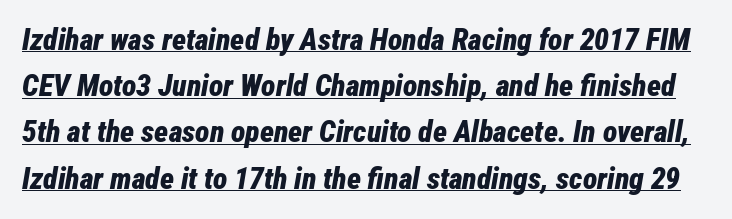
{"italic": "yes", "lean": "right", "slant_degrees": 12, "bold": "yes", "weight": "bold", "width": "condensed", "stroke_contrast": "low", "x_height": "medium", "monospaced": "no", "underline": "yes", "line_spacing": "normal", "line_spacing_ratio": 1.54, "letter_spacing": "normal", "letter_spacing_em": 0.0, "glyph_px": 30}
